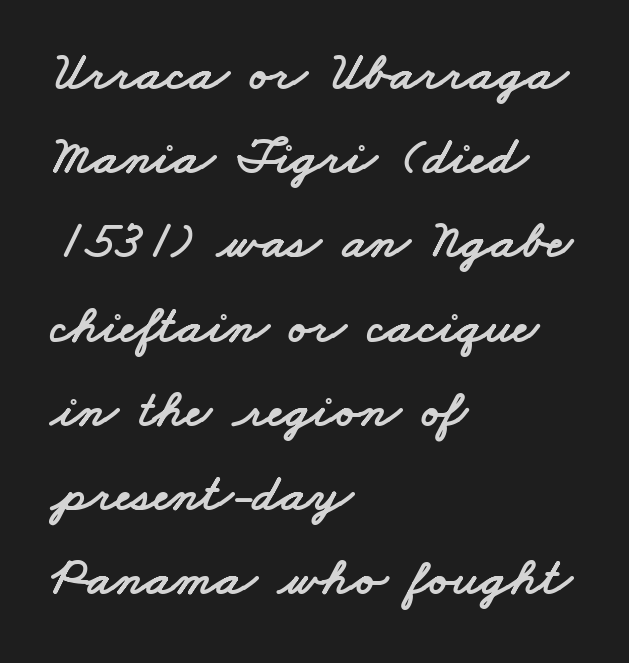
The image shows 54 px wide sans-serif type; set left-aligned, normal line spacing (1.56x), normal letter spacing, not underlined; low stroke contrast and a small x-height.
